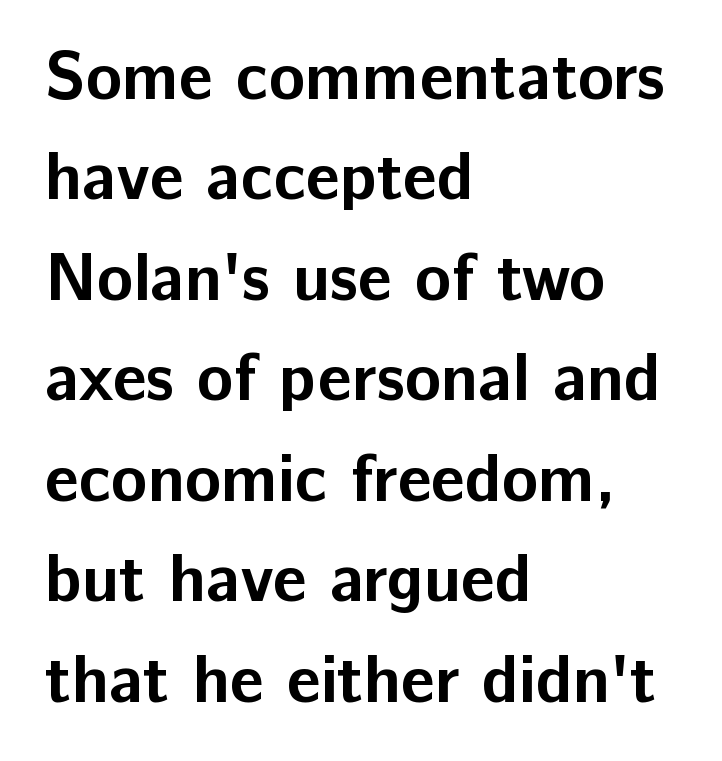
Q: Is the text bold? A: Yes.
Q: Is the text italic (slanted)? A: No, it is upright.
Q: Is the typeface a serif or a sans-serif typeface? A: Sans-serif.
Q: Is the text underlined? A: No.
Q: How is the paragraph aligned? A: Left-aligned.
Q: Is the spacing between letters normal or unusually wide? A: Normal.
Q: Is the spacing between lines tight, normal or loose? A: Normal.
Q: Width (condensed, normal, or wide)? A: Normal.
Q: Stroke contrast? A: Low.
Q: x-height? A: Medium.
Q: Monospaced? A: No.
